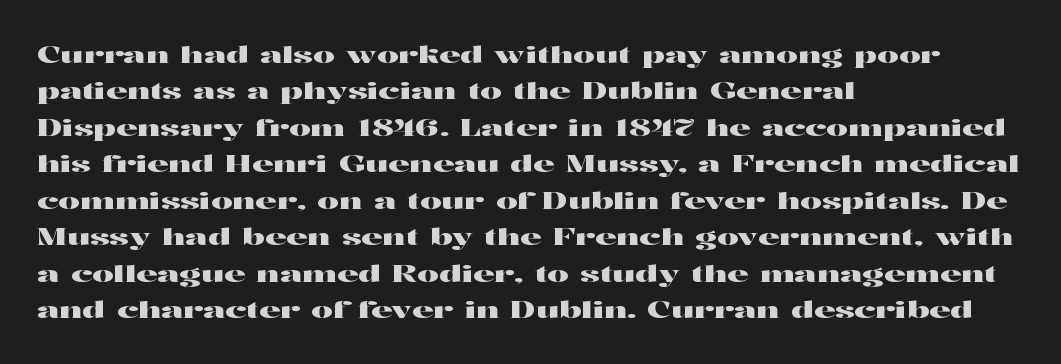
A normal amount of white space separates one row of letters from the next. Is there any slant? The stems are plumb. Nobody touched the tracking dial on this one. Quick note: underline off.
